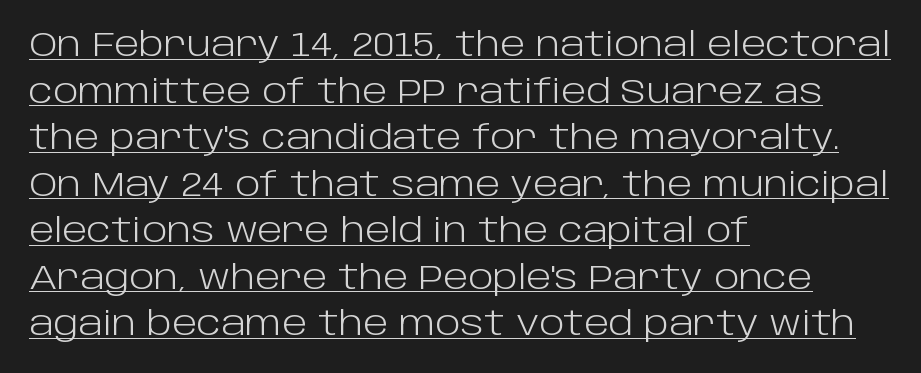
{"serif": "no", "italic": "no", "bold": "no", "weight": "light", "width": "normal", "stroke_contrast": "low", "x_height": "large", "monospaced": "no", "underline": "yes", "align": "left", "line_spacing": "normal", "line_spacing_ratio": 1.41, "letter_spacing": "normal", "letter_spacing_em": 0.0, "glyph_px": 33}
